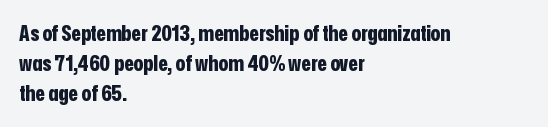
The paragraph shown leans on its left margin. This block has exactly the height ordinary leading produces. Italic: no, the glyphs are upright roman. The baseline area is clear.
